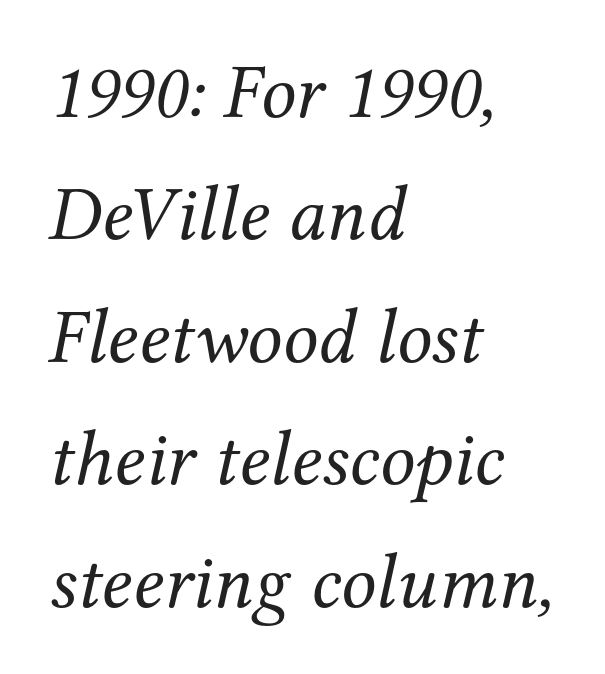
{"serif": "yes", "italic": "yes", "lean": "right", "slant_degrees": 12, "bold": "no", "weight": "regular", "width": "normal", "stroke_contrast": "medium", "x_height": "medium", "monospaced": "no", "underline": "no", "align": "left", "line_spacing": "normal", "line_spacing_ratio": 1.57, "letter_spacing": "normal", "letter_spacing_em": 0.0, "glyph_px": 78}
